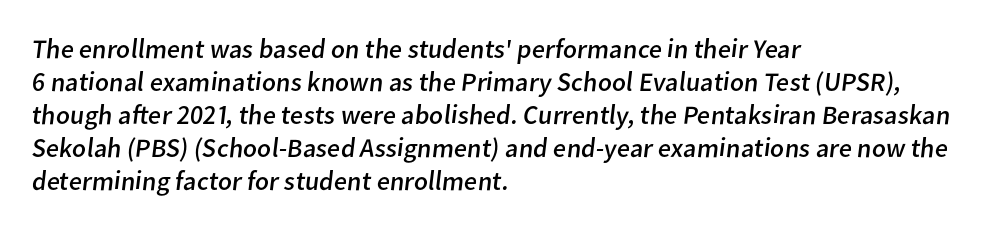
The ragged edge is on the right, which tells us the setting is flush left. The specimen omits any rule beneath the text block's lines. The passage shown has conventional tracking throughout. Think standard paragraph weight, or any step lighter than that.
